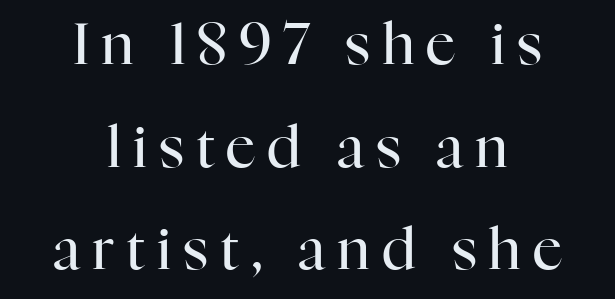
Q: Is the text bold? A: No.
Q: Is the text italic (slanted)? A: No, it is upright.
Q: Is the typeface a serif or a sans-serif typeface? A: Serif.
Q: Is the text underlined? A: No.
Q: How is the paragraph aligned? A: Centered.
Q: Is the spacing between letters normal or unusually wide? A: Unusually wide.
Q: Width (condensed, normal, or wide)? A: Normal.
Q: Stroke contrast? A: High.
Q: x-height? A: Medium.
Q: Monospaced? A: No.
